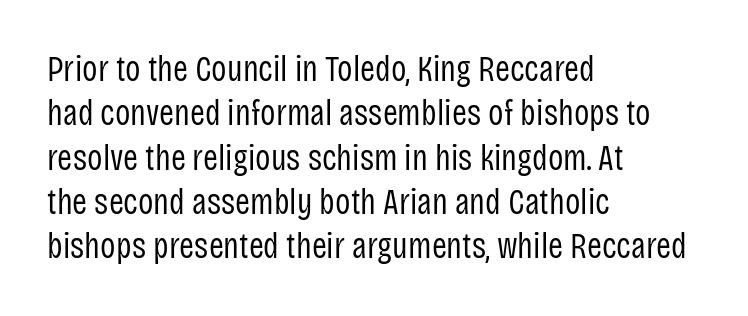
Is the stroke heavy? The answer is a plain regular-or-lighter. Spacing between characters is what you'd get straight out of the box. What kind of face is this? One without serifs — a sans. Bare-footed words on every line.
